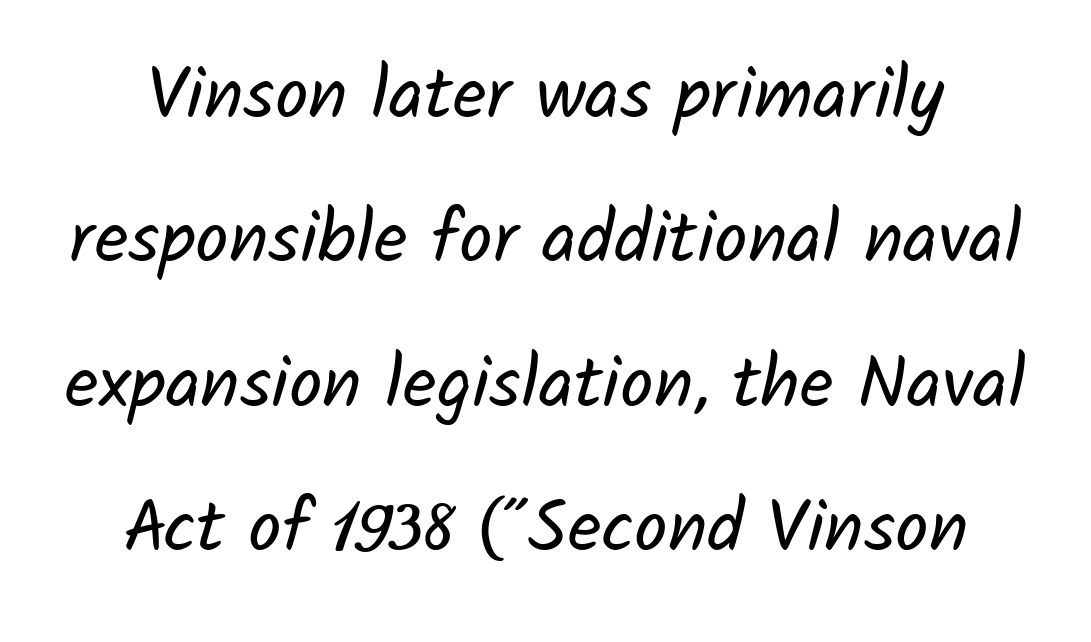
Q: Is the text bold? A: No.
Q: Is the typeface a serif or a sans-serif typeface? A: Sans-serif.
Q: Is the text underlined? A: No.
Q: Is the spacing between letters normal or unusually wide? A: Normal.
Q: Is the spacing between lines tight, normal or loose? A: Loose.
Q: Width (condensed, normal, or wide)? A: Normal.
Q: Stroke contrast? A: Low.
Q: x-height? A: Medium.
Q: Monospaced? A: No.
